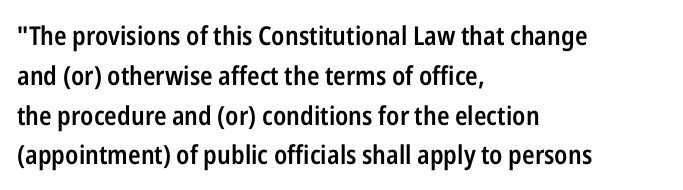
{"italic": "no", "bold": "semi", "underline": "no", "align": "left", "line_spacing": "normal", "line_spacing_ratio": 1.53, "letter_spacing": "normal", "letter_spacing_em": 0.0, "glyph_px": 26}
